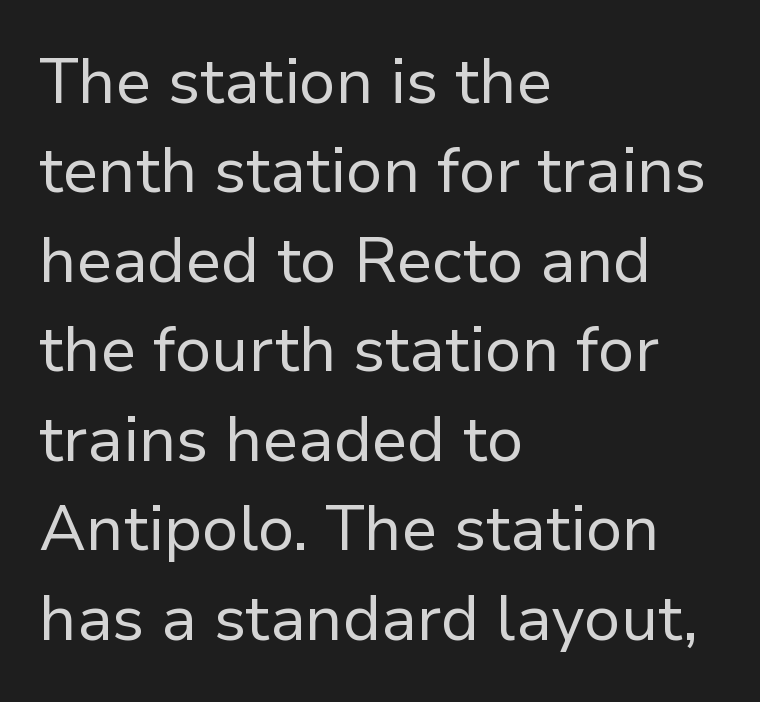
Check under the words: just untouched page. The letters carry no serifs — their stems end cleanly without finishing strokes. When letters stand straight like this, we call the style roman or upright. These lines sit exactly where default settings would place them.
